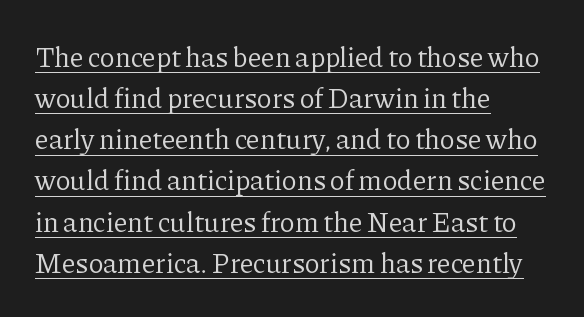
The font sits on the lighter half of the weight spectrum, regular included. The rows are spaced the way most documents space them. The rendering keeps characters at their native spacing. This is the regular roman posture of the typeface. This rendering uses left alignment, leaving the right contour irregular.
